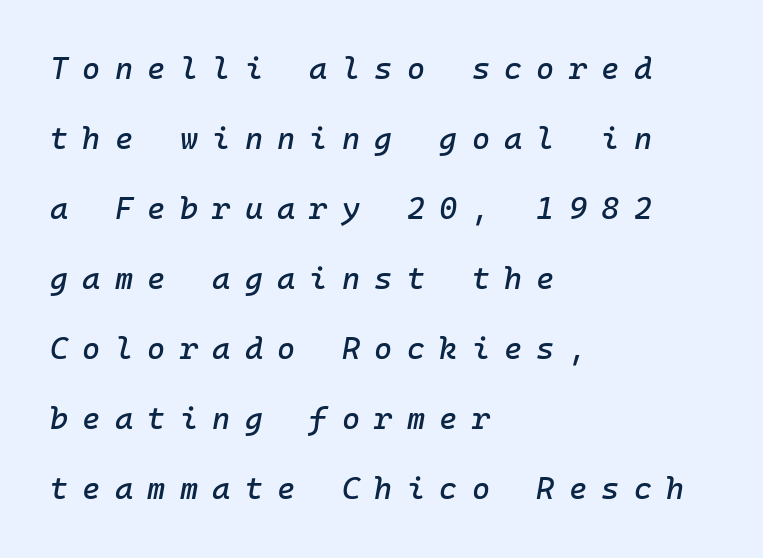
Q: Is the text italic (slanted)? A: Yes, it leans right by about 10 degrees.
Q: Is the text underlined? A: No.
Q: How is the paragraph aligned? A: Left-aligned.
Q: Is the spacing between letters normal or unusually wide? A: Unusually wide.
Q: Is the spacing between lines tight, normal or loose? A: Loose.
Q: Width (condensed, normal, or wide)? A: Normal.
Q: Stroke contrast? A: Low.
Q: x-height? A: Medium.
Q: Monospaced? A: Yes.
